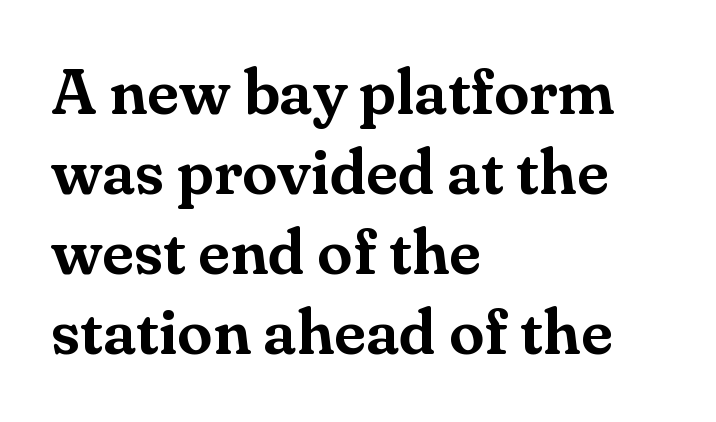
Q: Is the text italic (slanted)? A: No, it is upright.
Q: Is the typeface a serif or a sans-serif typeface? A: Serif.
Q: Is the text underlined? A: No.
Q: How is the paragraph aligned? A: Left-aligned.
Q: Is the spacing between letters normal or unusually wide? A: Normal.
Q: Is the spacing between lines tight, normal or loose? A: Normal.
Q: Width (condensed, normal, or wide)? A: Normal.
Q: Stroke contrast? A: Medium.
Q: x-height? A: Small.
Q: Monospaced? A: No.
